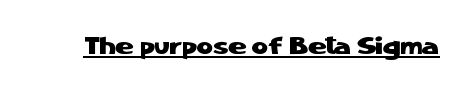
Q: Is the text italic (slanted)? A: No, it is upright.
Q: Is the text underlined? A: Yes.
Q: Is the spacing between letters normal or unusually wide? A: Normal.
